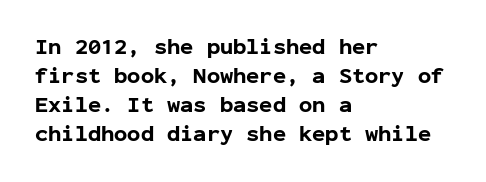
Q: Is the text bold? A: Yes.
Q: Is the text italic (slanted)? A: No, it is upright.
Q: Is the text underlined? A: No.
Q: How is the paragraph aligned? A: Left-aligned.
Q: Is the spacing between letters normal or unusually wide? A: Normal.
Q: Is the spacing between lines tight, normal or loose? A: Normal.
